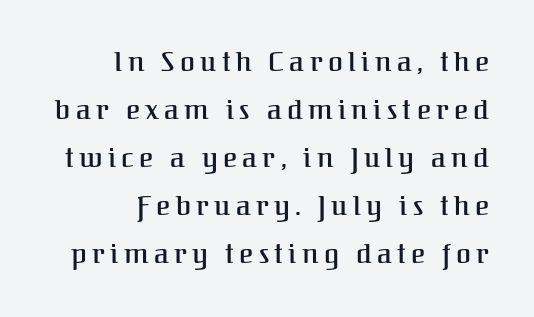
Is there any slant? The stems are plumb. Descender tails drop into unmarked territory. A typesetter would call this heavily tracked-out type. Horizontal alignment here is rightward, an uncommon choice for prose.
